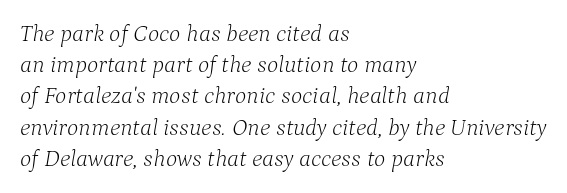
Q: Is the text bold? A: No.
Q: Is the text italic (slanted)? A: Yes, it leans right by about 9 degrees.
Q: Is the text underlined? A: No.
Q: How is the paragraph aligned? A: Left-aligned.
Q: Is the spacing between letters normal or unusually wide? A: Normal.
Q: Is the spacing between lines tight, normal or loose? A: Normal.
